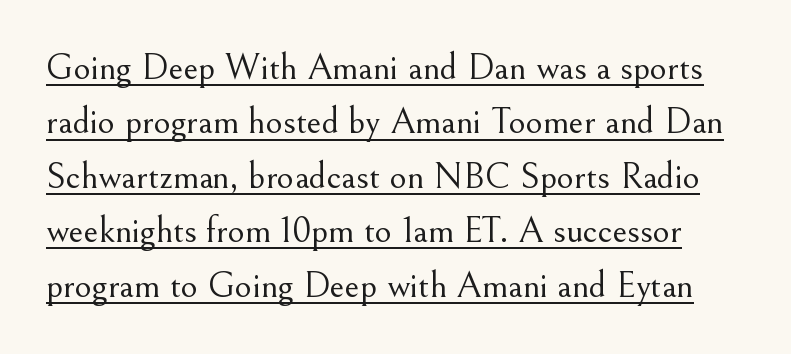
Q: Is the text bold? A: No.
Q: Is the text italic (slanted)? A: No, it is upright.
Q: Is the typeface a serif or a sans-serif typeface? A: Serif.
Q: Is the text underlined? A: Yes.
Q: Is the spacing between letters normal or unusually wide? A: Normal.
Q: Is the spacing between lines tight, normal or loose? A: Normal.
Q: Width (condensed, normal, or wide)? A: Normal.
Q: Stroke contrast? A: Medium.
Q: x-height? A: Small.
Q: Monospaced? A: No.
